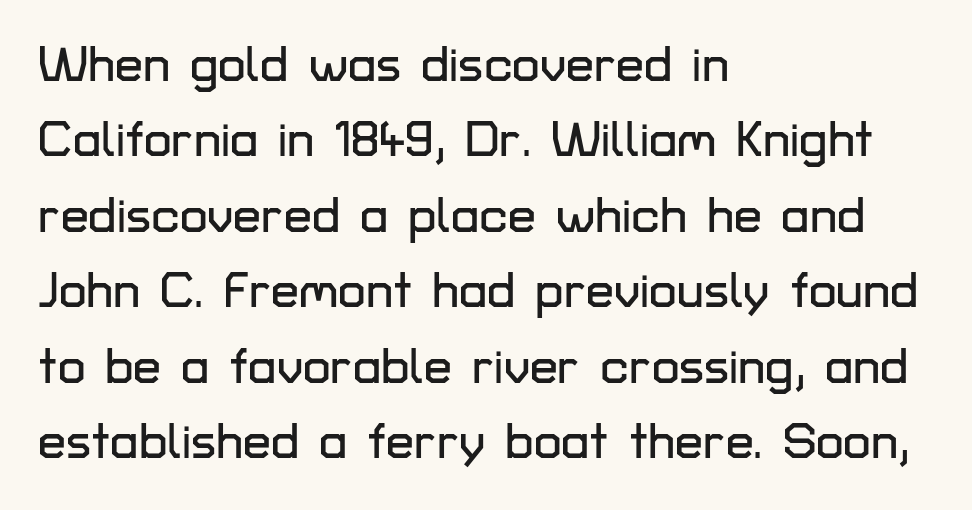
A typesetter would call this zero additional tracking. Honestly, there is no underline to notice here at all. You can tell from the bare stems that sans-serif type was used. The letters advance in unequal steps, a hallmark of proportional type. These lines are set flush left with a ragged right edge. Ordinary non-slanted type is in use.
